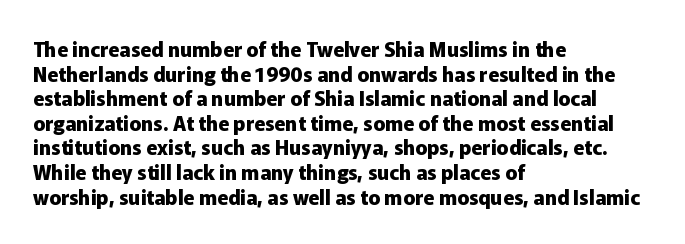
Q: Is the text bold? A: Yes.
Q: Is the text italic (slanted)? A: No, it is upright.
Q: Is the text underlined? A: No.
Q: How is the paragraph aligned? A: Left-aligned.
Q: Is the spacing between letters normal or unusually wide? A: Normal.
